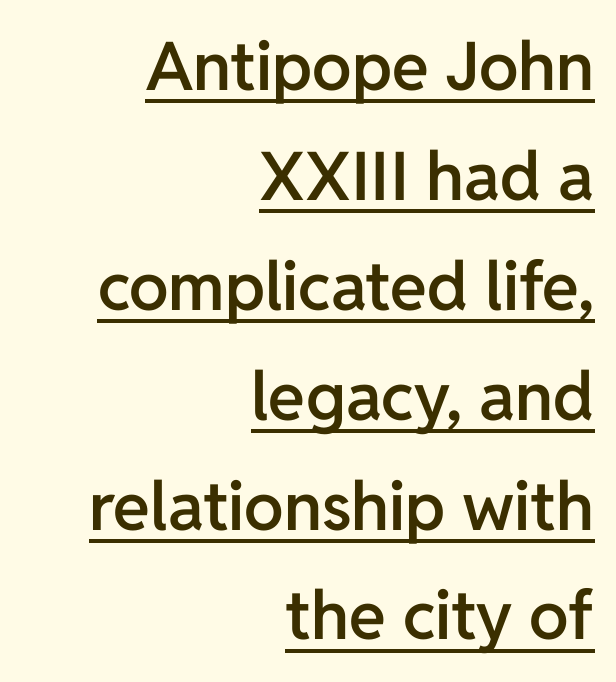
{"serif": "no", "italic": "no", "bold": "semi", "weight": "semibold", "width": "normal", "stroke_contrast": "low", "x_height": "medium", "monospaced": "no", "underline": "yes", "align": "right", "line_spacing": "normal", "line_spacing_ratio": 1.64, "letter_spacing": "normal", "letter_spacing_em": 0.0, "glyph_px": 67}
